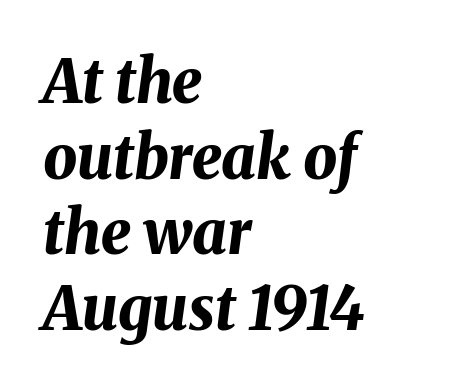
Q: Is the text bold? A: Yes.
Q: Is the text italic (slanted)? A: Yes, it leans right by about 8 degrees.
Q: Is the text underlined? A: No.
Q: How is the paragraph aligned? A: Left-aligned.
Q: Is the spacing between letters normal or unusually wide? A: Normal.
Q: Is the spacing between lines tight, normal or loose? A: Normal.
Q: Width (condensed, normal, or wide)? A: Normal.
Q: Stroke contrast? A: Medium.
Q: x-height? A: Medium.
Q: Monospaced? A: No.
